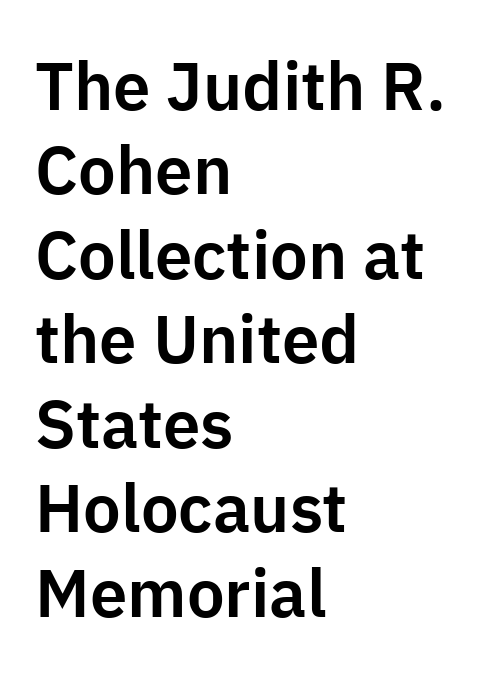
The axis of the letterforms is exactly vertical. The paragraph has a hard left edge and a soft right edge. Character widths vary here, with narrow letters taking less room than wide ones. The type is set solid horizontally, with unmodified tracking. The face used here is a sans, in the tradition of grotesques and geometrics.
